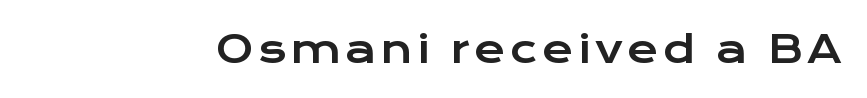
The specimen reads as upright at a glance. The passage shown is not underscored anywhere. Is this a sans? Yes — the strokes have no serifs. Each letter keeps its own natural width here, so spacing adapts to shape.
